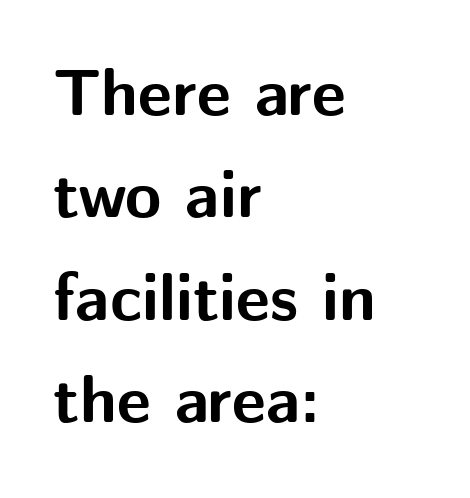
Observe the ordinary spacing: letters are neighbours, not strangers. The font is running at its bold setting. A sans-serif font was chosen for this passage. Is this a fixed-width face? No — the glyphs have proportional, varying widths. This sample is left-justified, so line endings fall wherever the words run out. The rendering uses a moderate line-height, typical for paragraphs.
